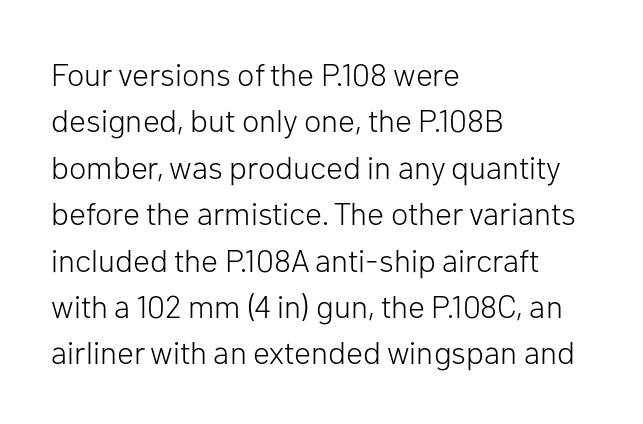
Q: Is the text bold? A: No.
Q: Is the text italic (slanted)? A: No, it is upright.
Q: Is the typeface a serif or a sans-serif typeface? A: Sans-serif.
Q: Is the text underlined? A: No.
Q: How is the paragraph aligned? A: Left-aligned.
Q: Is the spacing between letters normal or unusually wide? A: Normal.
Q: Is the spacing between lines tight, normal or loose? A: Normal.
Q: Width (condensed, normal, or wide)? A: Normal.
Q: Stroke contrast? A: Low.
Q: x-height? A: Medium.
Q: Monospaced? A: No.
